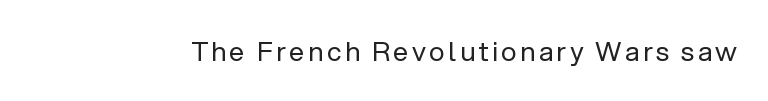
The image shows 27 px text type, upright; set not underlined.
